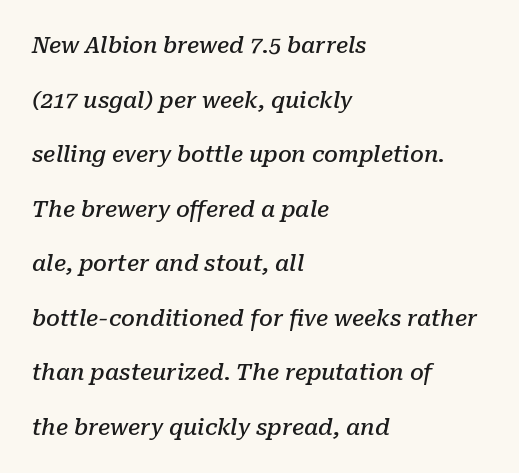
Caption: multi-line text, flush left, ragged right. Rendered with sloped, italic letterforms. This is the in-between weight designers call semibold or demi. Glyph-to-glyph distance matches everyday printed text.
